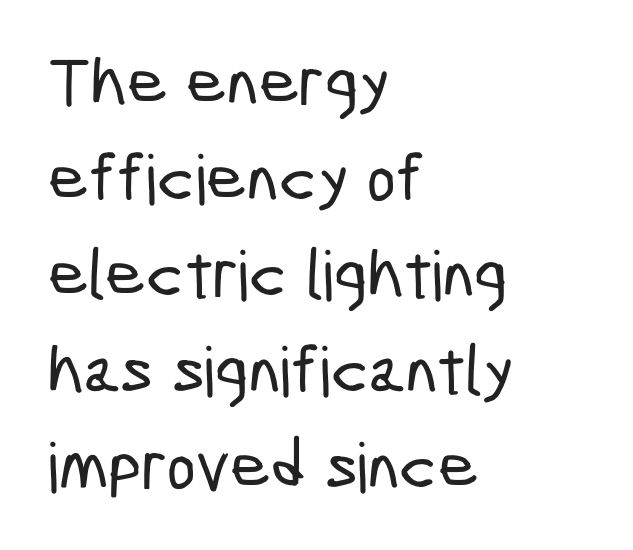
Each row of text sits above clean, open space. Here the glyphs are tracked normally, forming tight word shapes. Each letter's strokes conclude bluntly, with no projecting serifs. Short and long lines alike share a common starting point at left. Proportional: the letters do not fall into vertical columns.
